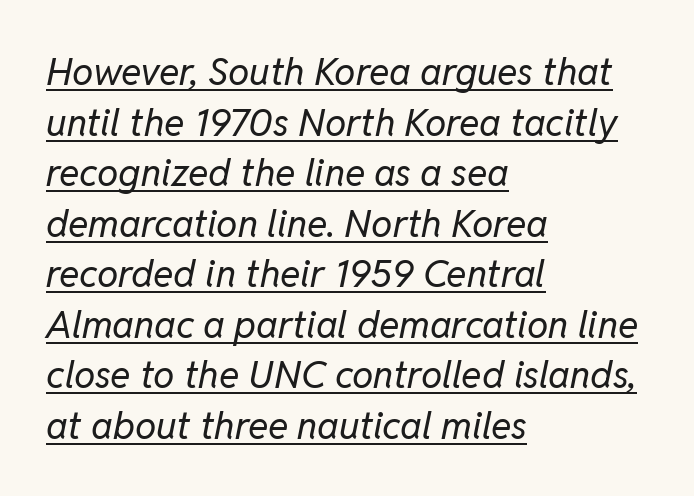
The image shows 38 px regular-weight type, italic (leaning right); set left-aligned, normal line spacing (1.33x), normal letter spacing, underlined; low stroke contrast and a medium x-height.
